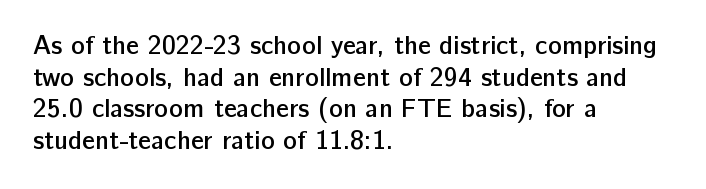
The image shows 26 px text type, upright; set left-aligned, line spacing 1.22x, normal letter spacing, not underlined.
